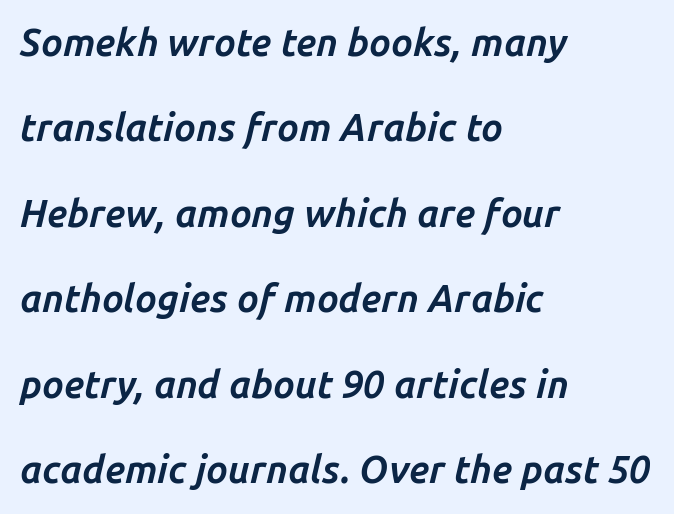
Q: Is the text bold? A: Yes.
Q: Is the text italic (slanted)? A: Yes, it leans right by about 14 degrees.
Q: Is the text underlined? A: No.
Q: How is the paragraph aligned? A: Left-aligned.
Q: Is the spacing between letters normal or unusually wide? A: Normal.
Q: Is the spacing between lines tight, normal or loose? A: Loose.
Q: Width (condensed, normal, or wide)? A: Normal.
Q: Stroke contrast? A: Low.
Q: x-height? A: Medium.
Q: Monospaced? A: No.
